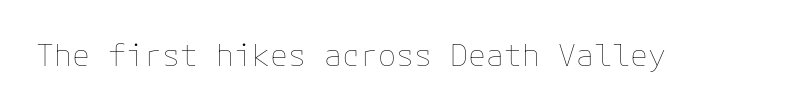
The image shows 30 px thin type, upright; set normal letter spacing, not underlined; low stroke contrast and a medium x-height.
